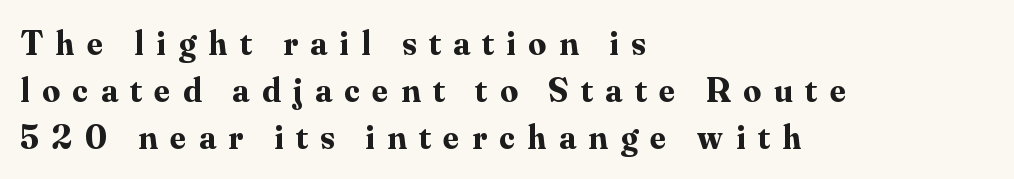
Check the space under the baseline: it is left empty. Every row of glyphs begins at an identical x-position on the left. This sample uses expanded letter spacing, leaving extra air between glyphs. A typesetter would call this proportional, since set widths differ per character. How heavy is the stroke? Heavy — this is a bold. Quick note: interline space is typical.
